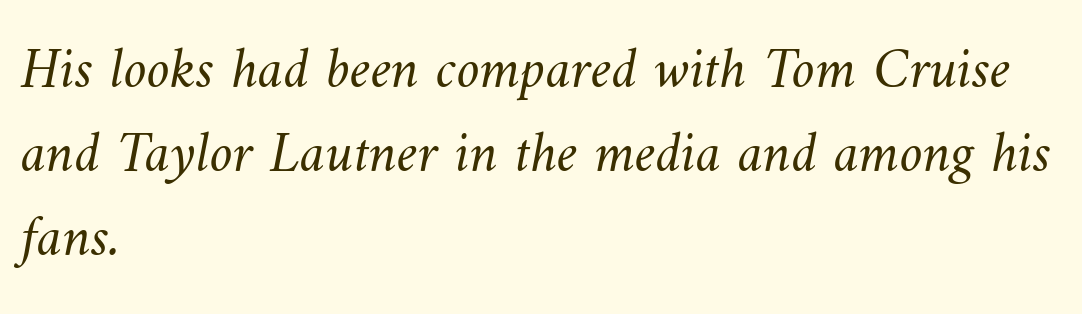
The image shows 58 px light type; set left-aligned, normal line spacing (1.45x), normal letter spacing, not underlined; medium stroke contrast and a small x-height.
